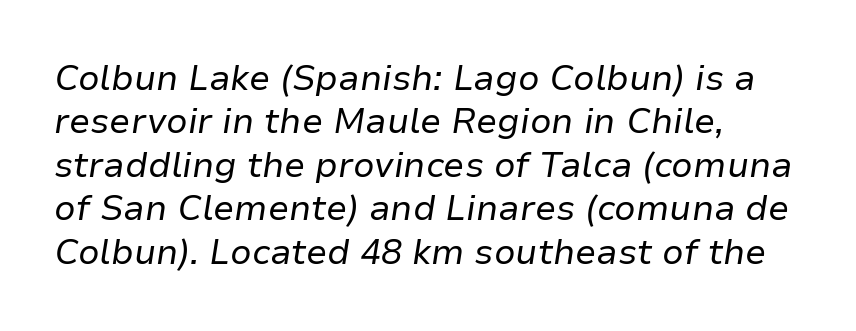
Proportional: the letters do not fall into vertical columns. The lines are quadded left. Italic? Definitely — the glyphs are oblique. Spacing between characters is what you'd get straight out of the box.
